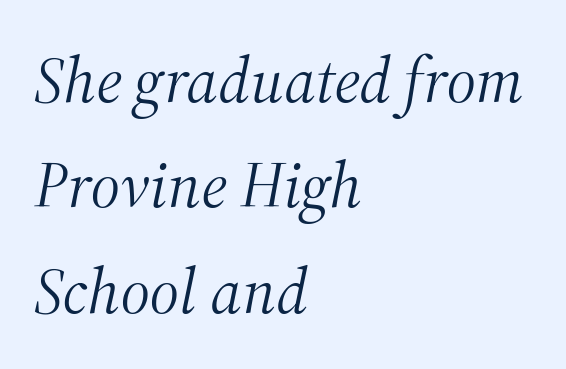
Each word holds together tightly as a unit, with standard inter-letter gaps. A clean baseline with only descenders dipping below it. The cut favours lightness, reaching ordinary text weight at its darkest. Is there much room between lines? A standard amount, neither cramped nor airy. The setting favours the left margin, as ordinary paragraphs usually do.
